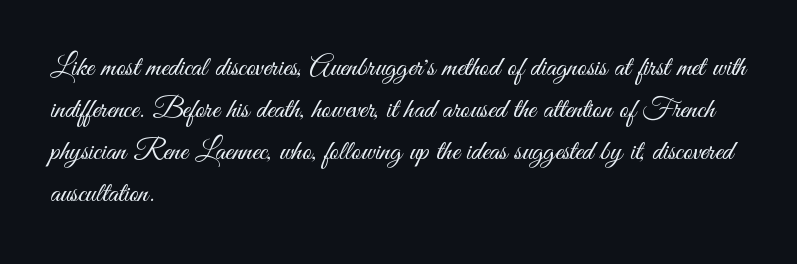
Q: Is the text bold? A: No.
Q: Is the text italic (slanted)? A: Yes.
Q: Is the typeface a serif or a sans-serif typeface? A: Sans-serif.
Q: Is the text underlined? A: No.
Q: How is the paragraph aligned? A: Left-aligned.
Q: Is the spacing between letters normal or unusually wide? A: Normal.
Q: Is the spacing between lines tight, normal or loose? A: Normal.
Q: Width (condensed, normal, or wide)? A: Condensed.
Q: Stroke contrast? A: Medium.
Q: x-height? A: Small.
Q: Monospaced? A: No.
